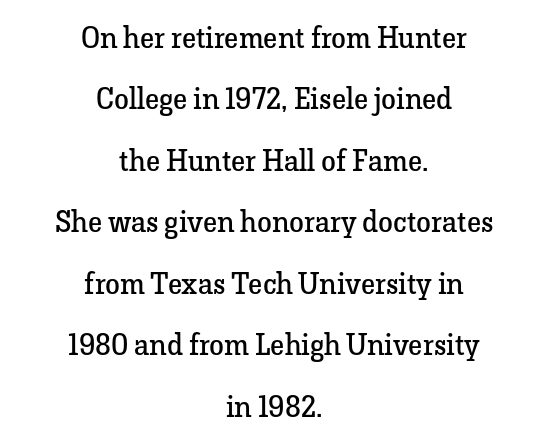
Q: Is the text bold? A: No.
Q: Is the text italic (slanted)? A: No, it is upright.
Q: Is the typeface a serif or a sans-serif typeface? A: Serif.
Q: Is the text underlined? A: No.
Q: How is the paragraph aligned? A: Centered.
Q: Is the spacing between letters normal or unusually wide? A: Normal.
Q: Is the spacing between lines tight, normal or loose? A: Loose.
Q: Width (condensed, normal, or wide)? A: Normal.
Q: Stroke contrast? A: Low.
Q: x-height? A: Medium.
Q: Monospaced? A: No.
